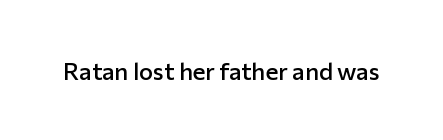
Q: Is the text bold? A: Semi-bold.
Q: Is the text italic (slanted)? A: No, it is upright.
Q: Is the text underlined? A: No.
Q: Is the spacing between letters normal or unusually wide? A: Normal.
